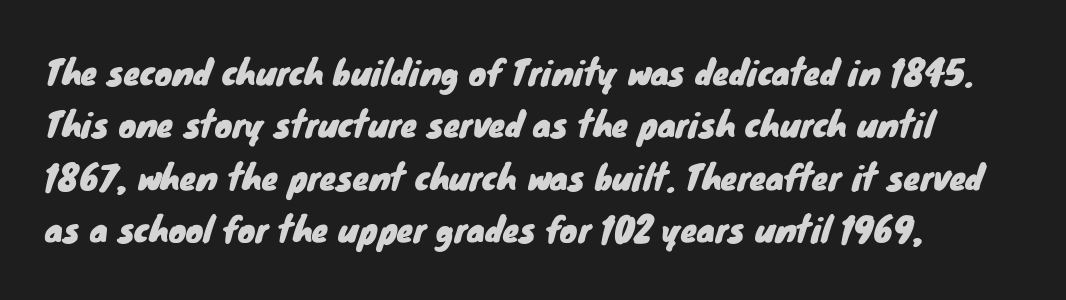
Q: Is the typeface a serif or a sans-serif typeface? A: Sans-serif.
Q: Is the text underlined? A: No.
Q: How is the paragraph aligned? A: Left-aligned.
Q: Is the spacing between letters normal or unusually wide? A: Normal.
Q: Is the spacing between lines tight, normal or loose? A: Normal.
Q: Width (condensed, normal, or wide)? A: Normal.
Q: Stroke contrast? A: Low.
Q: x-height? A: Small.
Q: Monospaced? A: No.
